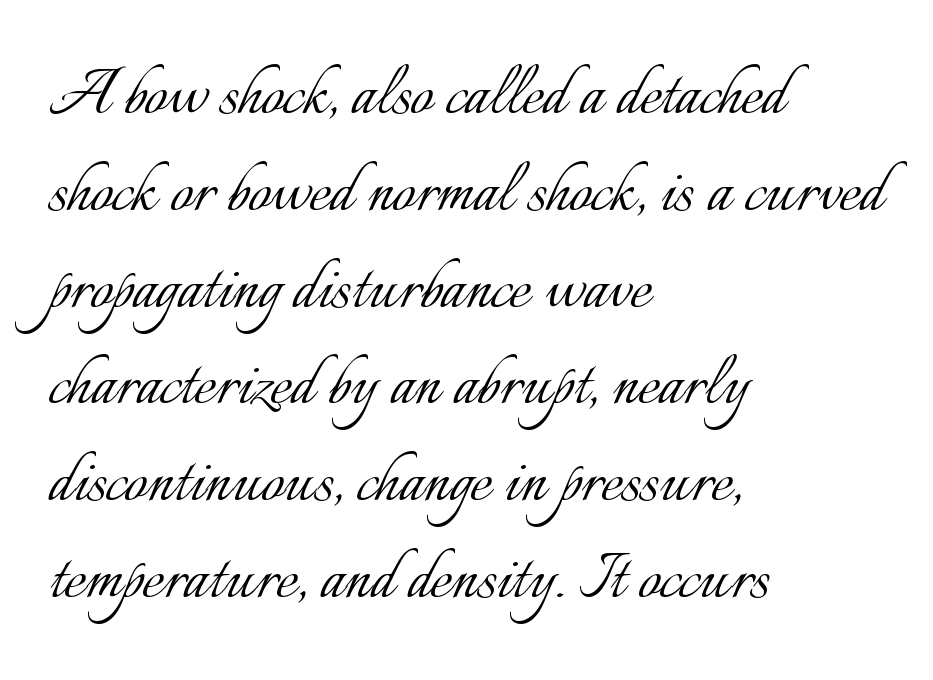
The image shows 80 px light type; set left-aligned, line spacing 1.21x, normal letter spacing, not underlined; low stroke contrast and a small x-height.
